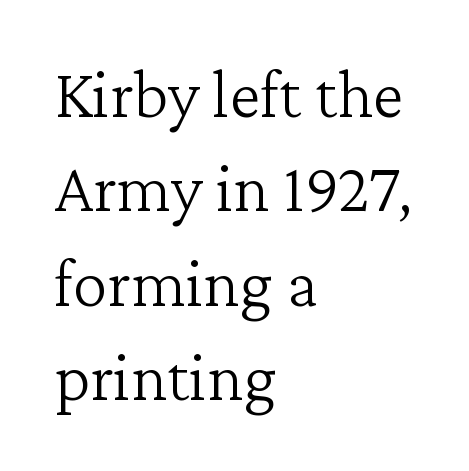
{"serif": "yes", "italic": "no", "bold": "no", "weight": "light", "width": "normal", "stroke_contrast": "low", "x_height": "medium", "monospaced": "no", "underline": "no", "align": "left", "line_spacing": "normal", "line_spacing_ratio": 1.35, "letter_spacing": "normal", "letter_spacing_em": 0.0, "glyph_px": 70}
